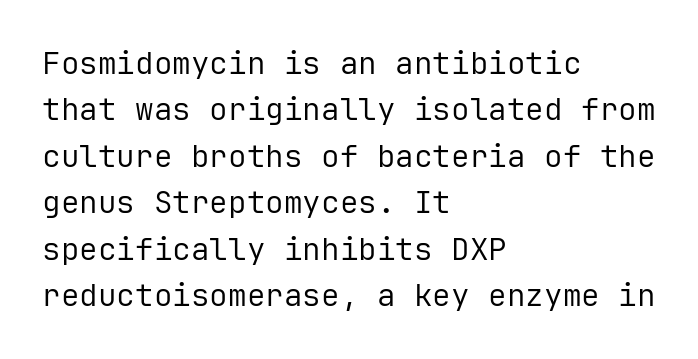
Q: Is the text bold? A: No.
Q: Is the text italic (slanted)? A: No, it is upright.
Q: Is the typeface a serif or a sans-serif typeface? A: Sans-serif.
Q: Is the text underlined? A: No.
Q: How is the paragraph aligned? A: Left-aligned.
Q: Is the spacing between letters normal or unusually wide? A: Normal.
Q: Is the spacing between lines tight, normal or loose? A: Normal.
Q: Width (condensed, normal, or wide)? A: Normal.
Q: Stroke contrast? A: Low.
Q: x-height? A: Medium.
Q: Monospaced? A: Yes.
